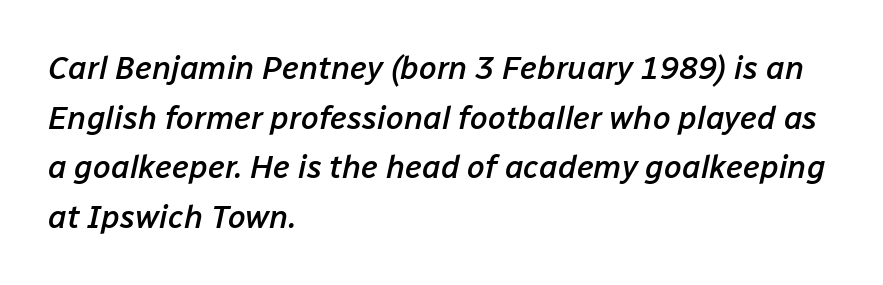
{"italic": "yes", "lean": "right", "slant_degrees": 12, "bold": "semi", "weight": "semibold", "width": "normal", "stroke_contrast": "low", "x_height": "medium", "monospaced": "no", "underline": "no", "align": "left", "line_spacing": "normal", "line_spacing_ratio": 1.55, "letter_spacing": "normal", "letter_spacing_em": 0.0, "glyph_px": 32}
